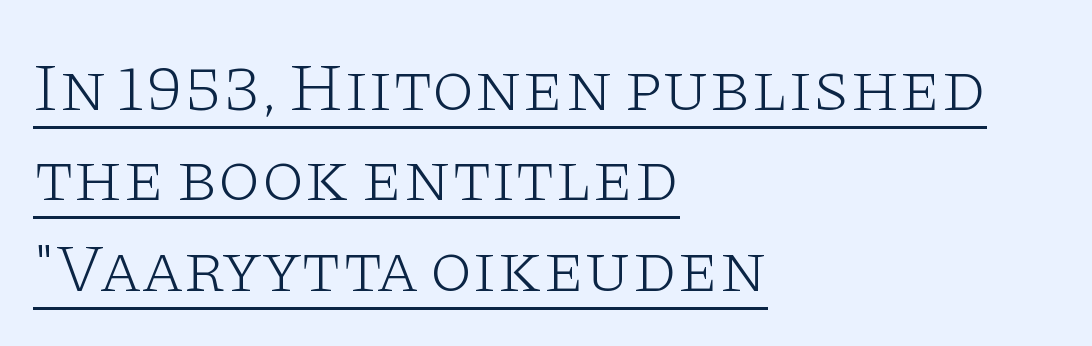
The image shows 69 px light, wide serif type, upright; set left-aligned, normal line spacing (1.31x), normal letter spacing, underlined; low stroke contrast and a large x-height.
